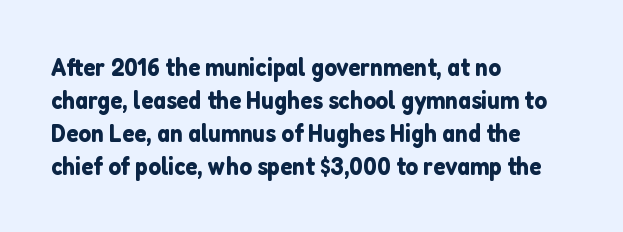
The image shows 25 px text type, upright; set left-aligned, normal line spacing (1.32x), normal letter spacing, not underlined.
